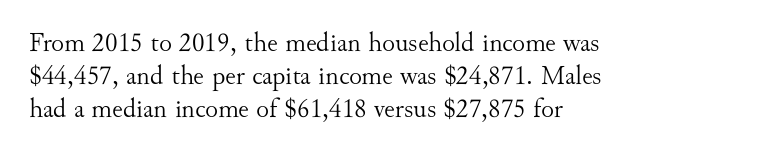
Q: Is the text bold? A: No.
Q: Is the text italic (slanted)? A: No, it is upright.
Q: Is the text underlined? A: No.
Q: How is the paragraph aligned? A: Left-aligned.
Q: Is the spacing between letters normal or unusually wide? A: Normal.
